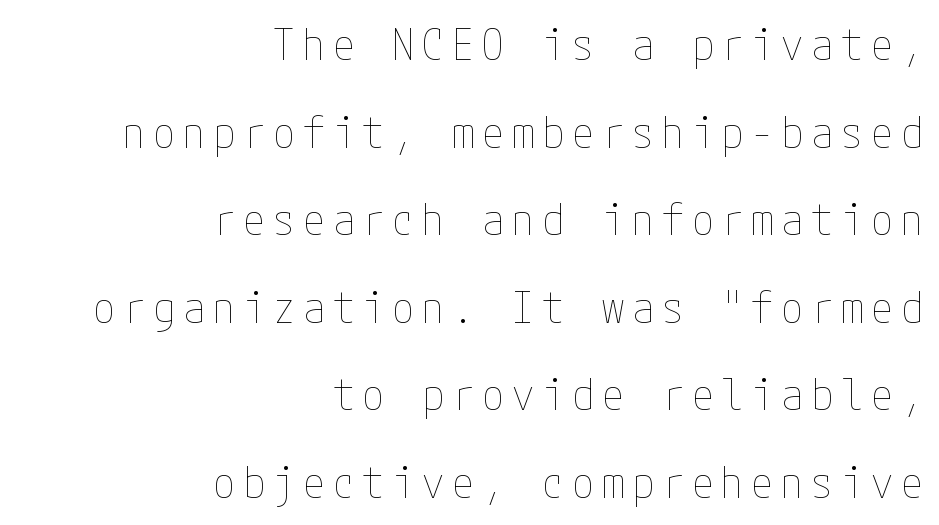
{"italic": "no", "bold": "no", "weight": "thin", "width": "condensed", "stroke_contrast": "low", "x_height": "medium", "underline": "no", "align": "right", "line_spacing": "loose", "line_spacing_ratio": 1.99, "glyph_px": 44}
